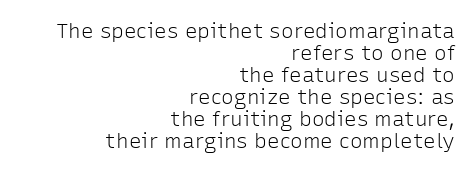
In terms of posture, this sample is upright. The characters are drawn with everyday or finer stroke widths. Is there much room between lines? No — they nearly touch. Caption: standard tracking, unaltered.
